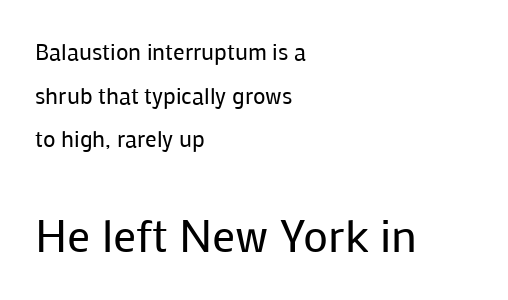
The image shows 46 px regular-weight sans-serif type, upright; set left-aligned, loose line spacing (1.9x), normal letter spacing, not underlined; the second (bottom) block is 2.0x larger; low stroke contrast and a medium x-height.
